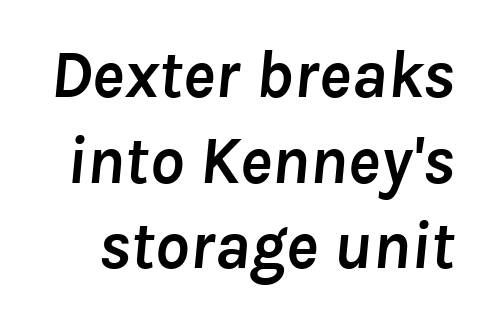
Q: Is the text bold? A: Yes.
Q: Is the text italic (slanted)? A: Yes, it leans right by about 8 degrees.
Q: Is the text underlined? A: No.
Q: Is the spacing between letters normal or unusually wide? A: Normal.
Q: Is the spacing between lines tight, normal or loose? A: Normal.
Q: Width (condensed, normal, or wide)? A: Normal.
Q: Stroke contrast? A: Low.
Q: x-height? A: Medium.
Q: Monospaced? A: No.
